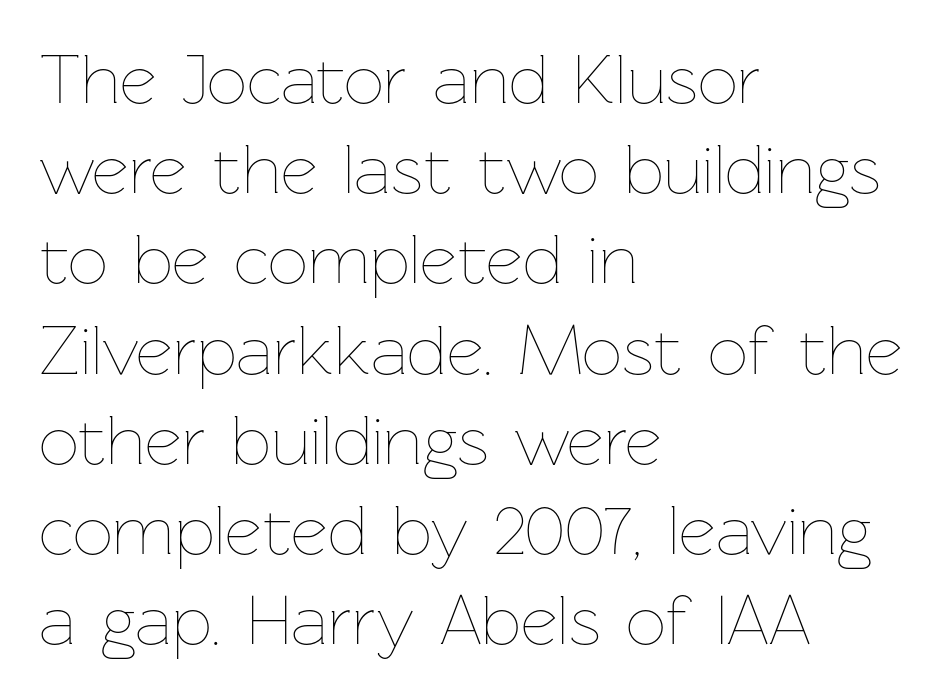
Q: Is the text bold? A: No.
Q: Is the text italic (slanted)? A: No, it is upright.
Q: Is the text underlined? A: No.
Q: How is the paragraph aligned? A: Left-aligned.
Q: Is the spacing between letters normal or unusually wide? A: Normal.
Q: Is the spacing between lines tight, normal or loose? A: Normal.
Q: Width (condensed, normal, or wide)? A: Normal.
Q: Stroke contrast? A: Low.
Q: x-height? A: Medium.
Q: Monospaced? A: No.
